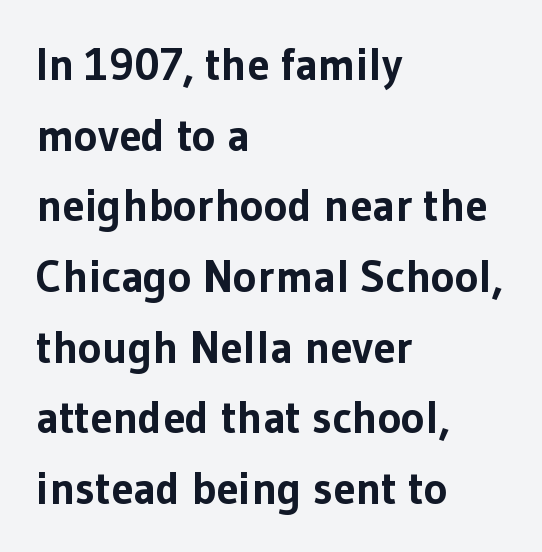
Q: Is the text bold? A: Yes.
Q: Is the text italic (slanted)? A: No, it is upright.
Q: Is the typeface a serif or a sans-serif typeface? A: Sans-serif.
Q: Is the text underlined? A: No.
Q: How is the paragraph aligned? A: Left-aligned.
Q: Is the spacing between letters normal or unusually wide? A: Normal.
Q: Is the spacing between lines tight, normal or loose? A: Normal.
Q: Width (condensed, normal, or wide)? A: Normal.
Q: Stroke contrast? A: Low.
Q: x-height? A: Medium.
Q: Monospaced? A: No.
